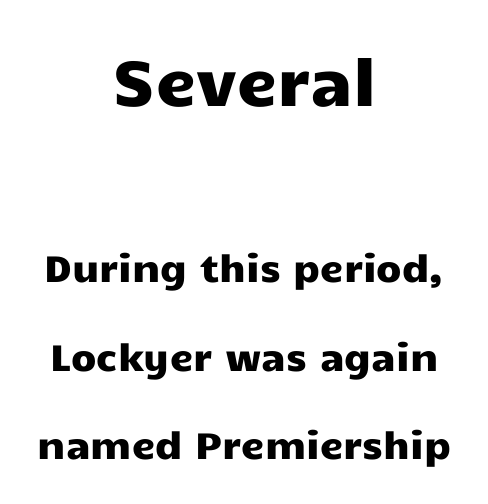
The image shows 64 px wide sans-serif type, upright; set centered, loose line spacing (2.4x), normal letter spacing, not underlined; the first (top) block is 1.73x larger; low stroke contrast and a medium x-height.
